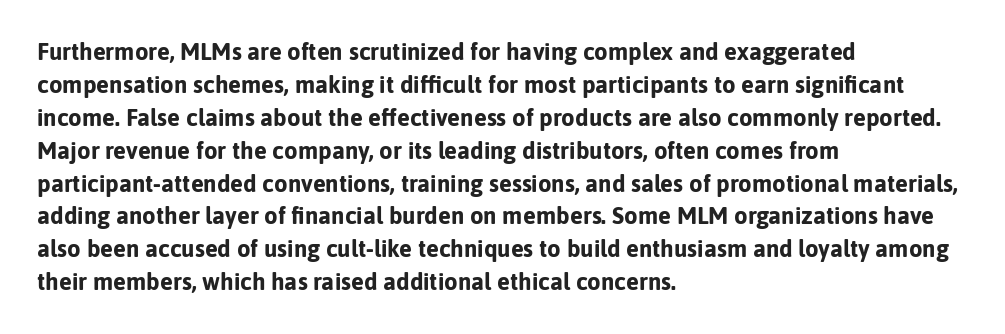
The tracking reads as untouched default to a designer's eye. Check the space under the baseline: it is left empty. The letters stand straight up with perfectly vertical stems. Each line starts at the same left margin while the right side varies. Weight check: bold — yes, fully. These lines sit exactly where default settings would place them.
